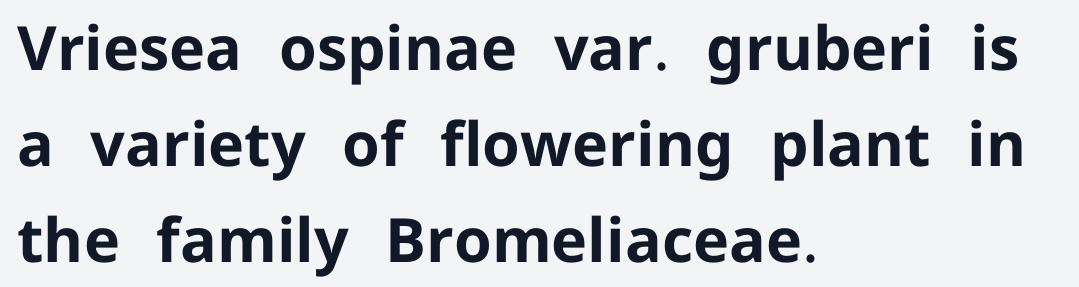
The image shows 61 px bold sans-serif type, upright; set left-aligned, normal line spacing (1.57x), normal letter spacing, not underlined; low stroke contrast and a medium x-height.
